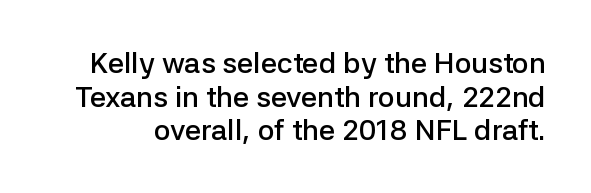
Q: Is the text bold? A: Semi-bold.
Q: Is the text italic (slanted)? A: No, it is upright.
Q: Is the typeface a serif or a sans-serif typeface? A: Sans-serif.
Q: Is the text underlined? A: No.
Q: Is the spacing between letters normal or unusually wide? A: Normal.
Q: Width (condensed, normal, or wide)? A: Normal.
Q: Stroke contrast? A: Low.
Q: x-height? A: Medium.
Q: Monospaced? A: No.
